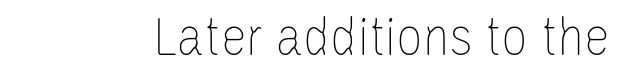
The image shows 58 px thin, condensed type, upright; set normal letter spacing, not underlined; low stroke contrast and a large x-height.
